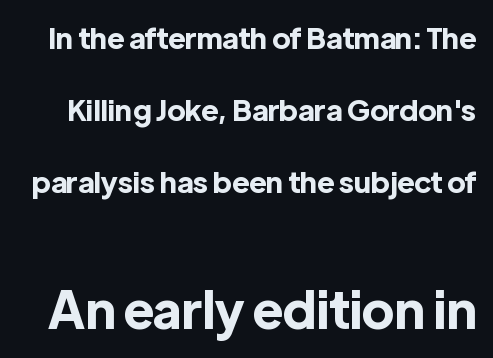
Q: Is the text bold? A: Yes.
Q: Is the text italic (slanted)? A: No, it is upright.
Q: Is the typeface a serif or a sans-serif typeface? A: Sans-serif.
Q: Is the text underlined? A: No.
Q: Is the spacing between letters normal or unusually wide? A: Normal.
Q: Is the spacing between lines tight, normal or loose? A: Loose.
Q: Which block of text is set in a larger size, the first (top) or the second (bottom)? A: The second (bottom) one.
Q: Width (condensed, normal, or wide)? A: Normal.
Q: x-height? A: Medium.
Q: Monospaced? A: No.
